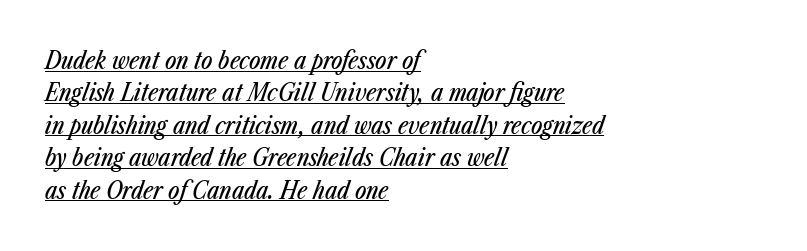
{"italic": "yes", "lean": "right", "slant_degrees": 23, "underline": "yes", "align": "left", "line_spacing": "normal", "line_spacing_ratio": 1.35, "letter_spacing": "normal", "letter_spacing_em": 0.0, "glyph_px": 24}
